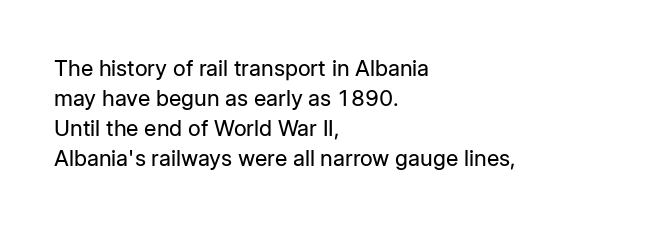
The image shows 22 px text type, upright; set left-aligned, normal line spacing (1.37x), normal letter spacing, not underlined.
